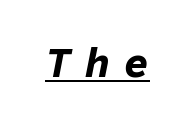
{"italic": "yes", "lean": "right", "slant_degrees": 11, "bold": "yes", "weight": "bold", "width": "normal", "stroke_contrast": "low", "x_height": "medium", "monospaced": "yes", "underline": "yes", "letter_spacing": "wide", "letter_spacing_em": 0.33, "glyph_px": 42}
